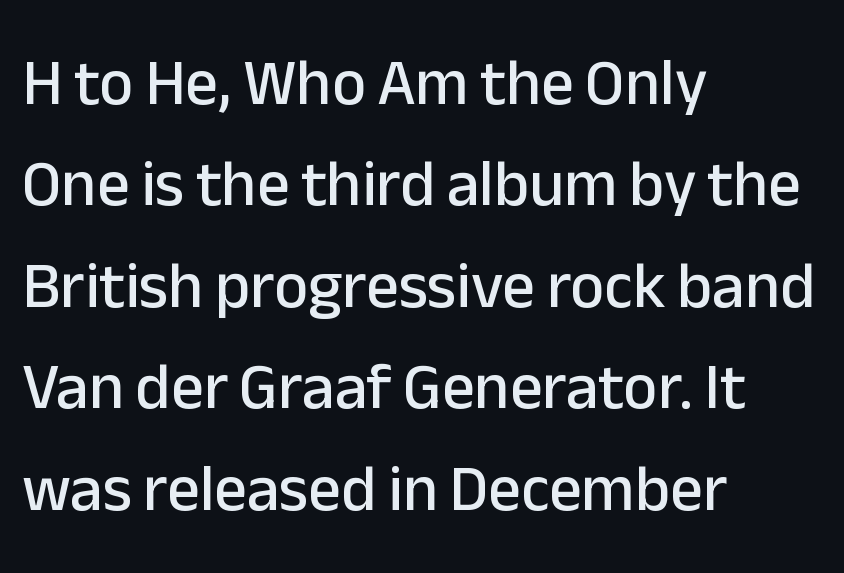
{"serif": "no", "italic": "no", "width": "normal", "stroke_contrast": "low", "x_height": "medium", "monospaced": "no", "underline": "no", "align": "left", "line_spacing": "normal", "line_spacing_ratio": 1.56, "letter_spacing": "normal", "letter_spacing_em": 0.0, "glyph_px": 65}
